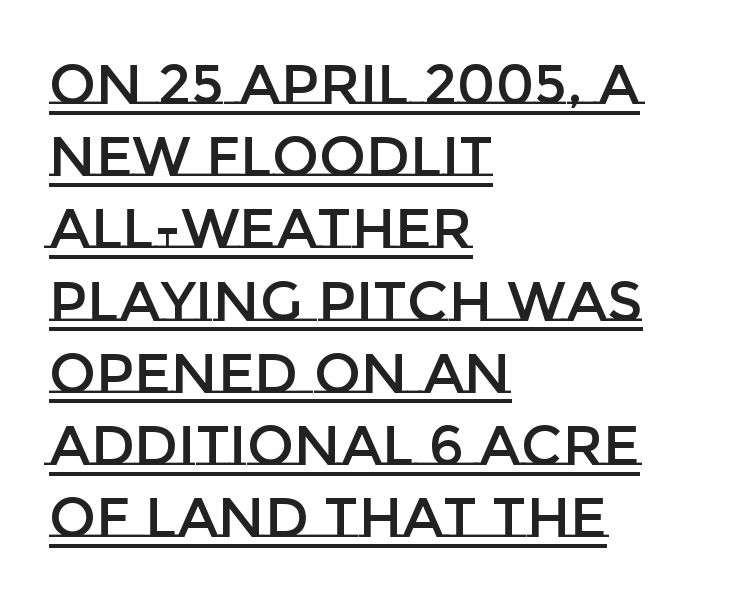
Q: Is the text italic (slanted)? A: No, it is upright.
Q: Is the text underlined? A: Yes.
Q: How is the paragraph aligned? A: Left-aligned.
Q: Is the spacing between letters normal or unusually wide? A: Normal.
Q: Is the spacing between lines tight, normal or loose? A: Normal.
Q: Width (condensed, normal, or wide)? A: Normal.
Q: Stroke contrast? A: Low.
Q: x-height? A: Large.
Q: Monospaced? A: No.
